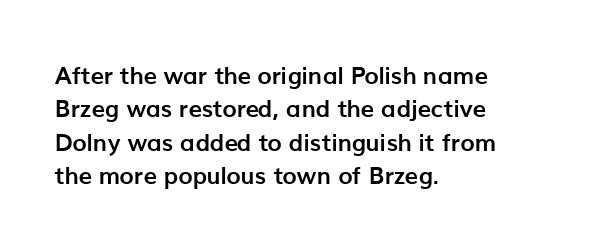
You can tell it's not italic because the verticals are truly vertical. Descender tails drop into unmarked territory. Baseline-to-baseline distance is the conventional proportion of letter height. Nobody touched the tracking dial on this one. Thick stems and heavy bowls — unmistakably bold. One-word summary of the alignment: left.
